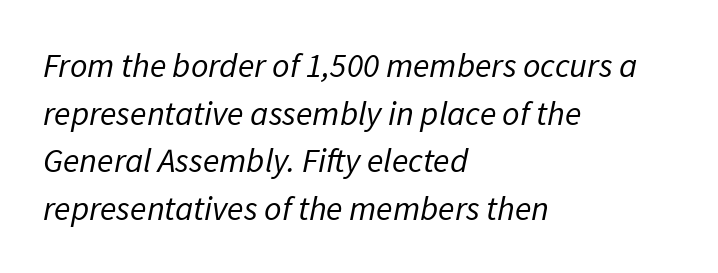
{"serif": "no", "bold": "no", "weight": "regular", "width": "normal", "stroke_contrast": "low", "x_height": "medium", "monospaced": "no", "underline": "no", "align": "left", "line_spacing": "normal", "line_spacing_ratio": 1.4, "letter_spacing": "normal", "letter_spacing_em": 0.0, "glyph_px": 34}
